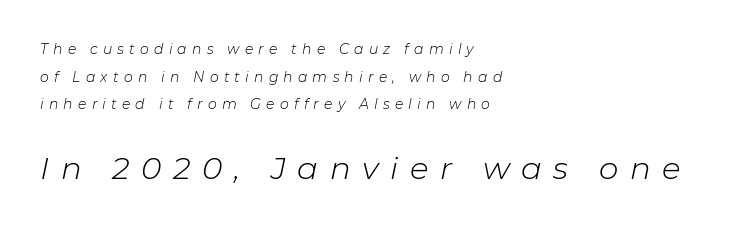
Q: Is the text bold? A: No.
Q: Is the text italic (slanted)? A: Yes, it leans right by about 11 degrees.
Q: Is the text underlined? A: No.
Q: How is the paragraph aligned? A: Left-aligned.
Q: Is the spacing between letters normal or unusually wide? A: Unusually wide.
Q: Is the spacing between lines tight, normal or loose? A: Loose.
Q: Which block of text is set in a larger size, the first (top) or the second (bottom)? A: The second (bottom) one.
Q: Width (condensed, normal, or wide)? A: Normal.
Q: Stroke contrast? A: Low.
Q: x-height? A: Medium.
Q: Monospaced? A: No.
